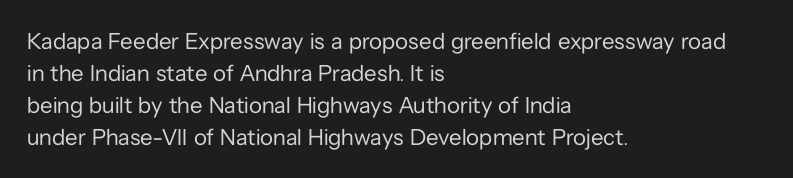
{"italic": "no", "bold": "no", "underline": "no", "align": "left", "line_spacing": "normal", "line_spacing_ratio": 1.39, "letter_spacing": "normal", "letter_spacing_em": 0.0, "glyph_px": 23}
